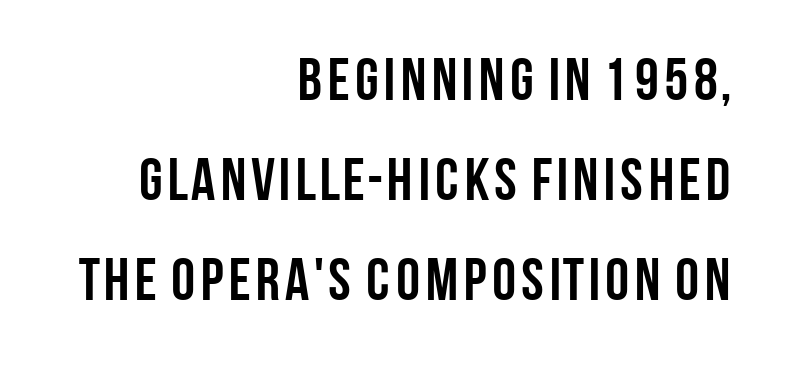
Q: Is the text bold? A: Yes.
Q: Is the text italic (slanted)? A: No, it is upright.
Q: Is the typeface a serif or a sans-serif typeface? A: Sans-serif.
Q: Is the text underlined? A: No.
Q: How is the paragraph aligned? A: Right-aligned.
Q: Is the spacing between letters normal or unusually wide? A: Normal.
Q: Is the spacing between lines tight, normal or loose? A: Normal.
Q: Width (condensed, normal, or wide)? A: Condensed.
Q: Stroke contrast? A: Low.
Q: x-height? A: Large.
Q: Monospaced? A: No.
